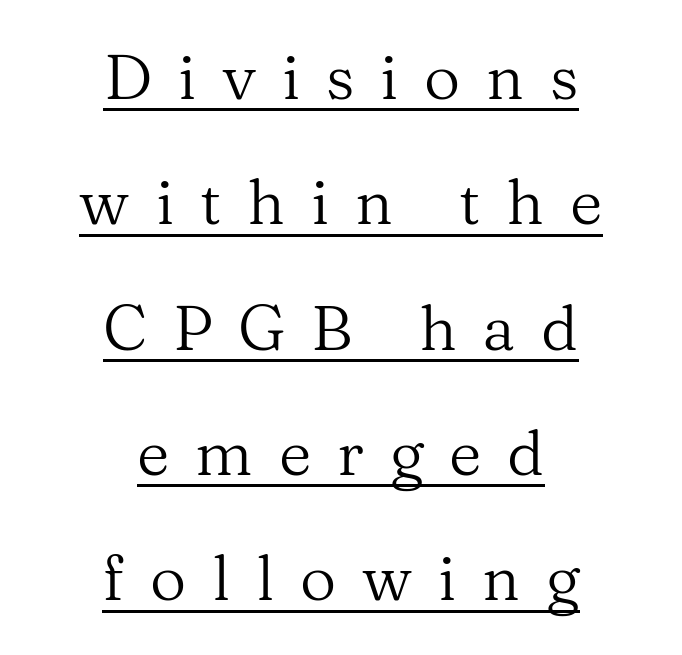
{"serif": "yes", "italic": "no", "bold": "no", "weight": "regular", "width": "normal", "stroke_contrast": "medium", "x_height": "medium", "monospaced": "no", "underline": "yes", "align": "center", "line_spacing": "loose", "line_spacing_ratio": 1.99, "letter_spacing": "wide", "letter_spacing_em": 0.41, "glyph_px": 63}
